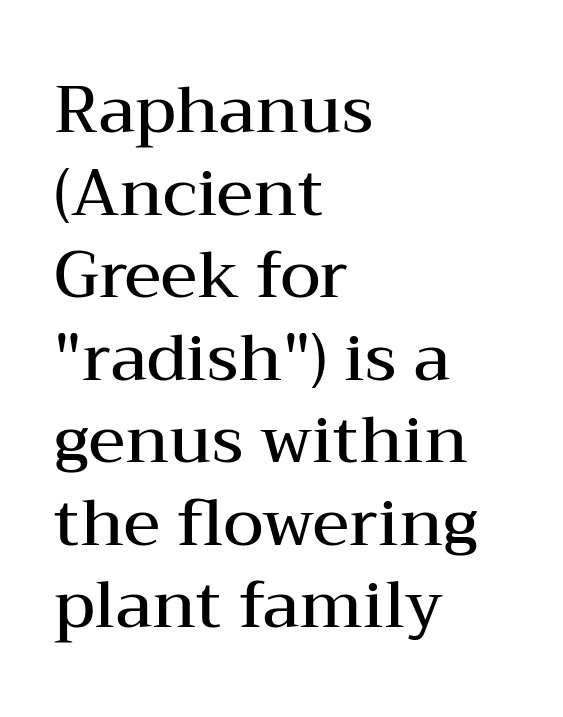
{"serif": "yes", "italic": "no", "bold": "semi", "weight": "semibold", "width": "wide", "stroke_contrast": "medium", "x_height": "medium", "monospaced": "no", "underline": "no", "align": "left", "line_spacing": "normal", "line_spacing_ratio": 1.27, "letter_spacing": "normal", "letter_spacing_em": 0.0, "glyph_px": 65}
